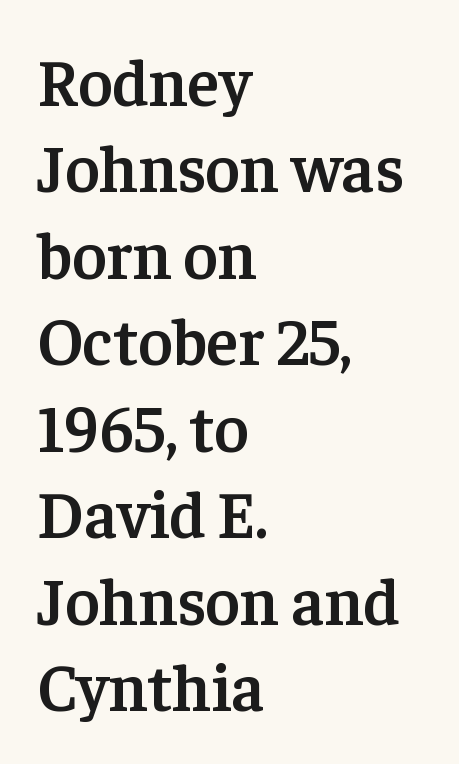
{"serif": "yes", "italic": "no", "bold": "semi", "weight": "semibold", "width": "normal", "stroke_contrast": "low", "x_height": "medium", "monospaced": "no", "underline": "no", "align": "left", "line_spacing": "normal", "line_spacing_ratio": 1.31, "letter_spacing": "normal", "letter_spacing_em": 0.0, "glyph_px": 66}
